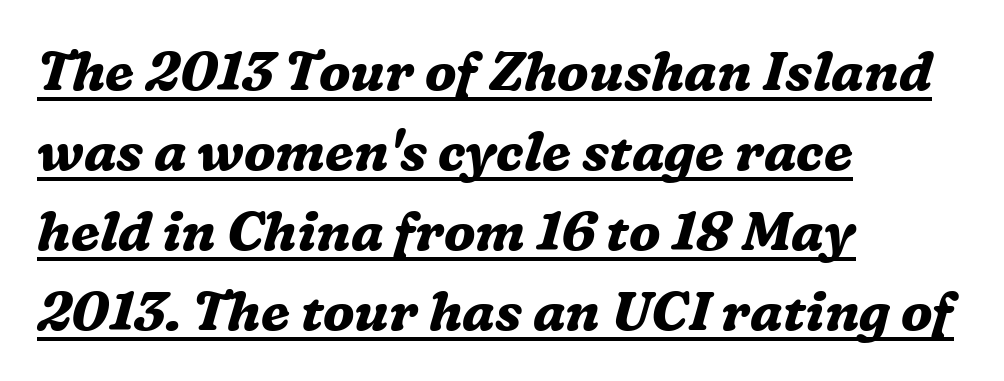
{"serif": "yes", "italic": "yes", "lean": "right", "slant_degrees": 16, "bold": "yes", "weight": "bold", "width": "normal", "stroke_contrast": "medium", "x_height": "medium", "monospaced": "no", "underline": "yes", "align": "left", "line_spacing": "normal", "line_spacing_ratio": 1.48, "letter_spacing": "normal", "letter_spacing_em": 0.0, "glyph_px": 54}
